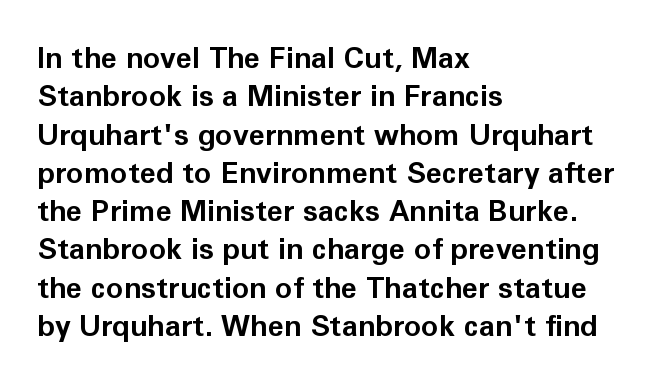
Words appear dense and cohesive because spacing is normal. I'd describe the lettering as bold — thick and assertive. Interline gaps are of average width in this sample. Each letter keeps its own natural width here, so spacing adapts to shape. This sample uses an upright cut, with every glyph sitting square on the baseline. Grotesque or geometric, the face here clearly has no serifs.
